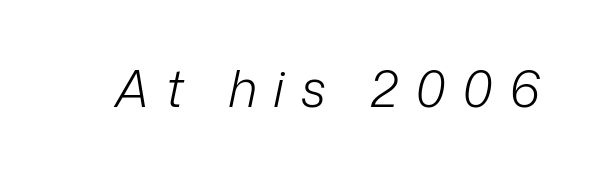
Each letter keeps its own natural width here, so spacing adapts to shape. This rendering features lettering with no underline. You can tell it's italic because the verticals aren't actually vertical. Counters stay open thanks to moderate or lighter strokes. The letterforms stand isolated, each surrounded by extra space.
